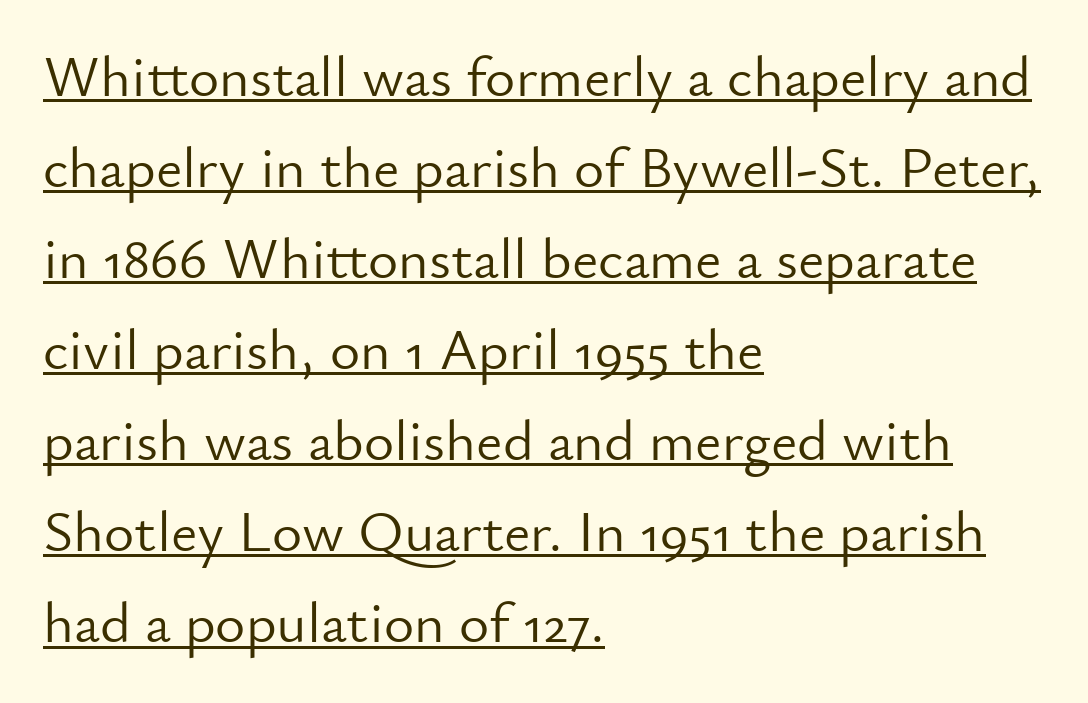
{"serif": "no", "italic": "no", "bold": "no", "weight": "light", "width": "normal", "stroke_contrast": "low", "x_height": "small", "monospaced": "no", "underline": "yes", "align": "left", "line_spacing": "normal", "line_spacing_ratio": 1.57, "letter_spacing": "normal", "letter_spacing_em": 0.0, "glyph_px": 58}
